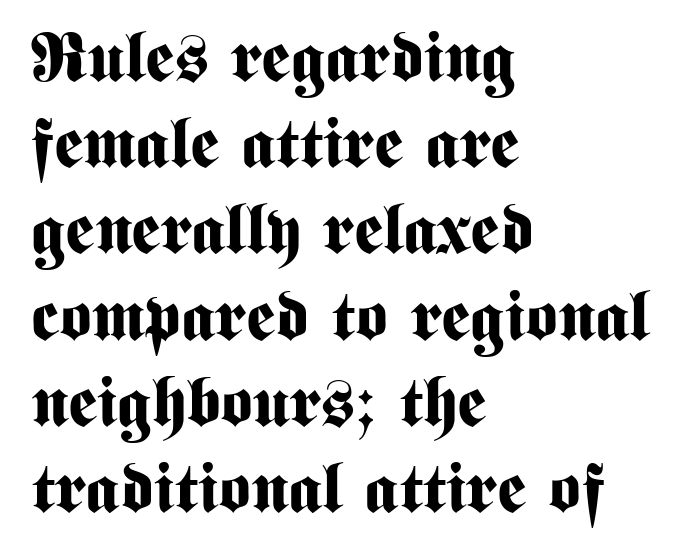
Q: Is the text bold? A: Yes.
Q: Is the text italic (slanted)? A: No, it is upright.
Q: Is the typeface a serif or a sans-serif typeface? A: Sans-serif.
Q: Is the text underlined? A: No.
Q: How is the paragraph aligned? A: Left-aligned.
Q: Is the spacing between letters normal or unusually wide? A: Normal.
Q: Is the spacing between lines tight, normal or loose? A: Normal.
Q: Width (condensed, normal, or wide)? A: Condensed.
Q: Stroke contrast? A: Medium.
Q: x-height? A: Medium.
Q: Monospaced? A: No.
